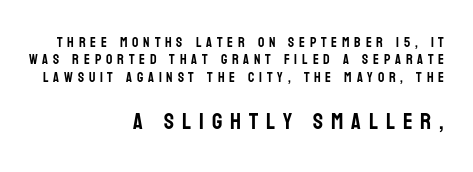
You can tell it's not italic because the verticals are truly vertical. Someone cranked the tracking dial way up on this one. In terms of leading, this rendering sits right in the middle. The zone under the glyphs is completely vacant. The rendering anchors every line to the right-hand side.
